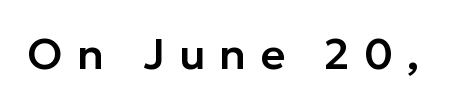
Q: Is the text italic (slanted)? A: No, it is upright.
Q: Is the typeface a serif or a sans-serif typeface? A: Sans-serif.
Q: Is the text underlined? A: No.
Q: Is the spacing between letters normal or unusually wide? A: Unusually wide.
Q: Width (condensed, normal, or wide)? A: Normal.
Q: Stroke contrast? A: Low.
Q: x-height? A: Medium.
Q: Monospaced? A: No.
